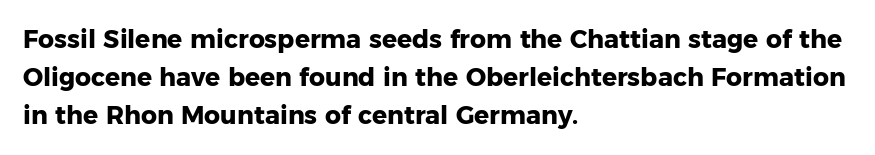
The image shows 25 px bold type, upright; set left-aligned, normal line spacing (1.53x), normal letter spacing, not underlined.
